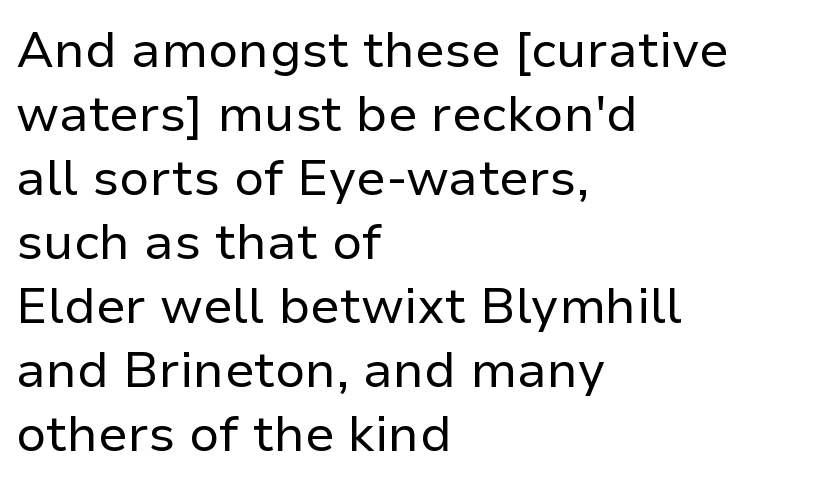
In terms of posture, this sample is upright. The foot of each line stays bare and open. The rows are spaced the way most documents space them. Serif or sans? Sans — the stroke terminals are bare.
